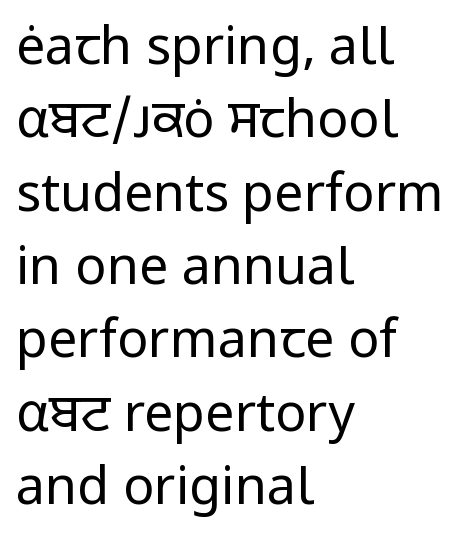
{"serif": "no", "italic": "no", "bold": "no", "weight": "regular", "width": "normal", "stroke_contrast": "low", "x_height": "medium", "monospaced": "no", "underline": "no", "align": "left", "line_spacing": "normal", "line_spacing_ratio": 1.41, "letter_spacing": "normal", "letter_spacing_em": 0.0, "glyph_px": 52}
